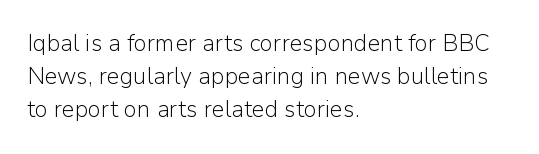
Does extra space separate the letters? No, they use regular spacing. The rendering anchors every line to the left-hand side. The axis of the letterforms is exactly vertical. These lines sit exactly where default settings would place them. Ink coverage per letter is moderate at most. Bare-footed words on every line.
